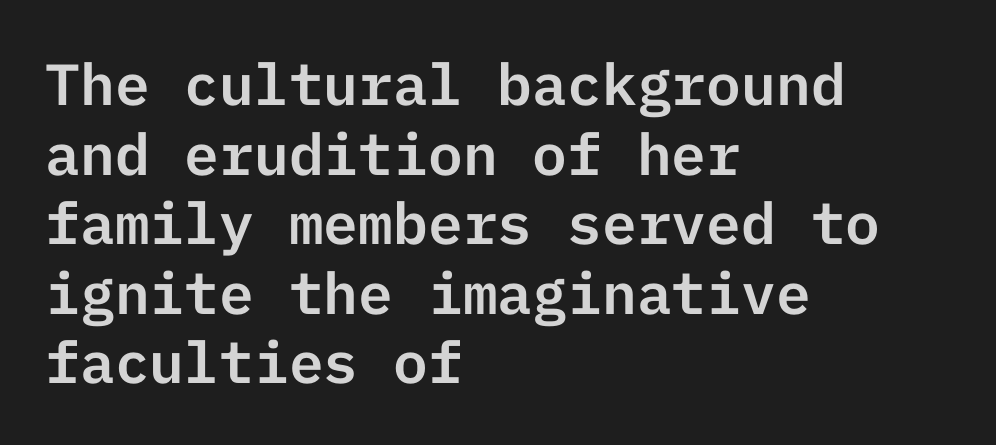
Descender tails drop into unmarked territory. The typeface chosen for these lines omits serifs. Italic: no, the glyphs are upright roman. Compared with a centered layout, this one pins lines to the left instead. The passage shown has conventional tracking throughout.
